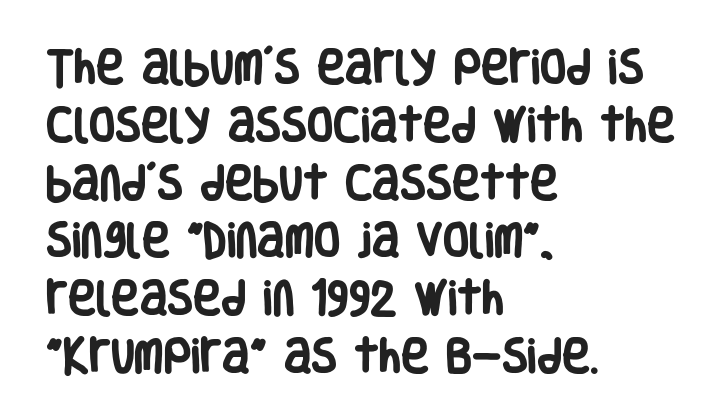
The image shows 38 px heavy, condensed sans-serif type, upright; set left-aligned, normal line spacing (1.52x), normal letter spacing, not underlined; low stroke contrast and a large x-height.
